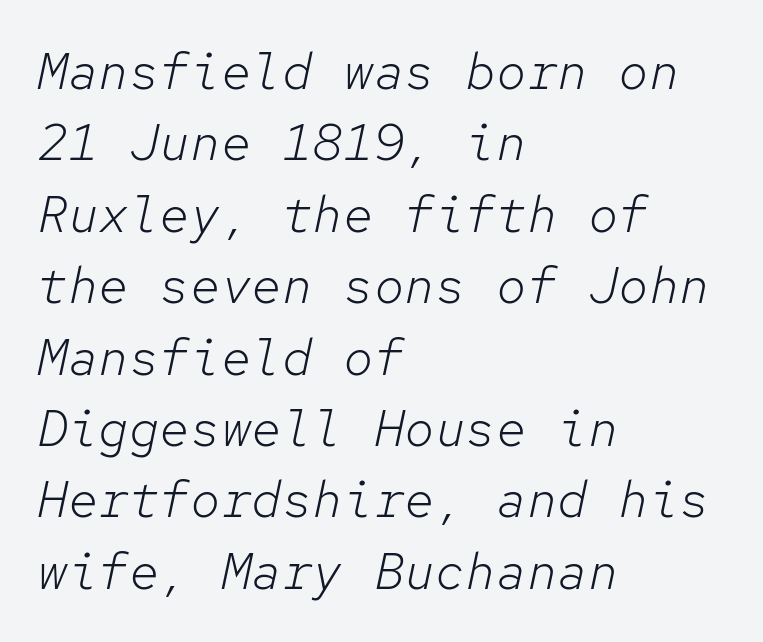
The image shows 51 px light type, italic (leaning right), monospaced; set left-aligned, normal line spacing (1.4x), normal letter spacing, not underlined; low stroke contrast and a medium x-height.
